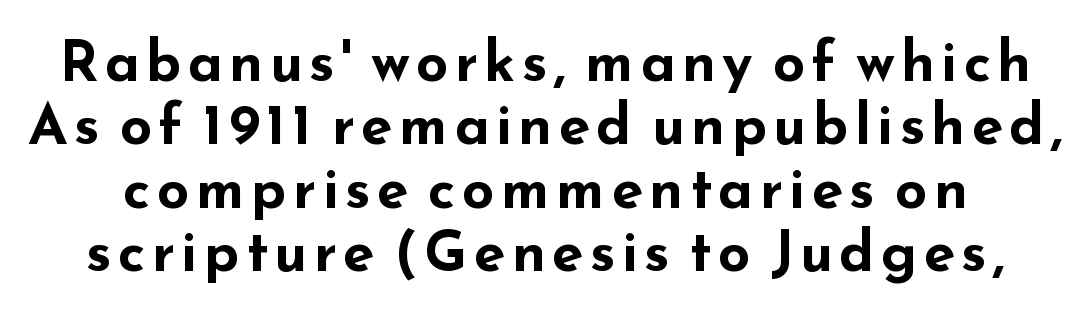
Stroke terminals: plain, sans-serif. Note the varied advance widths — an 'i' is clearly narrower than an 'm'. Does the lettering tilt? It doesn't — this is upright. Is there much room between lines? No — they nearly touch. The typesetting leans heavy: a genuine bold. Descenders are the only things crossing below the line.
